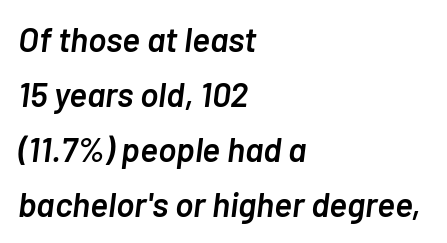
Q: Is the text bold? A: Semi-bold.
Q: Is the text italic (slanted)? A: Yes, it leans right by about 7 degrees.
Q: Is the text underlined? A: No.
Q: How is the paragraph aligned? A: Left-aligned.
Q: Is the spacing between letters normal or unusually wide? A: Normal.
Q: Is the spacing between lines tight, normal or loose? A: Normal.
Q: Width (condensed, normal, or wide)? A: Normal.
Q: Stroke contrast? A: Low.
Q: x-height? A: Medium.
Q: Monospaced? A: No.
